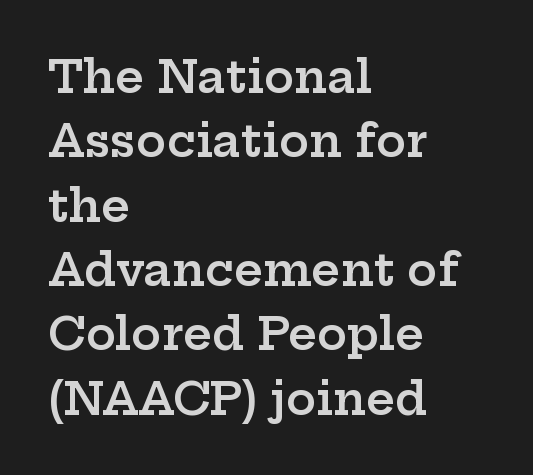
Tracking here is standard; glyphs follow each other at the usual distance. Words float on clear page, feet unadorned. Character widths vary here, with narrow letters taking less room than wide ones. One glance says typical: line gaps are just what's usual.
